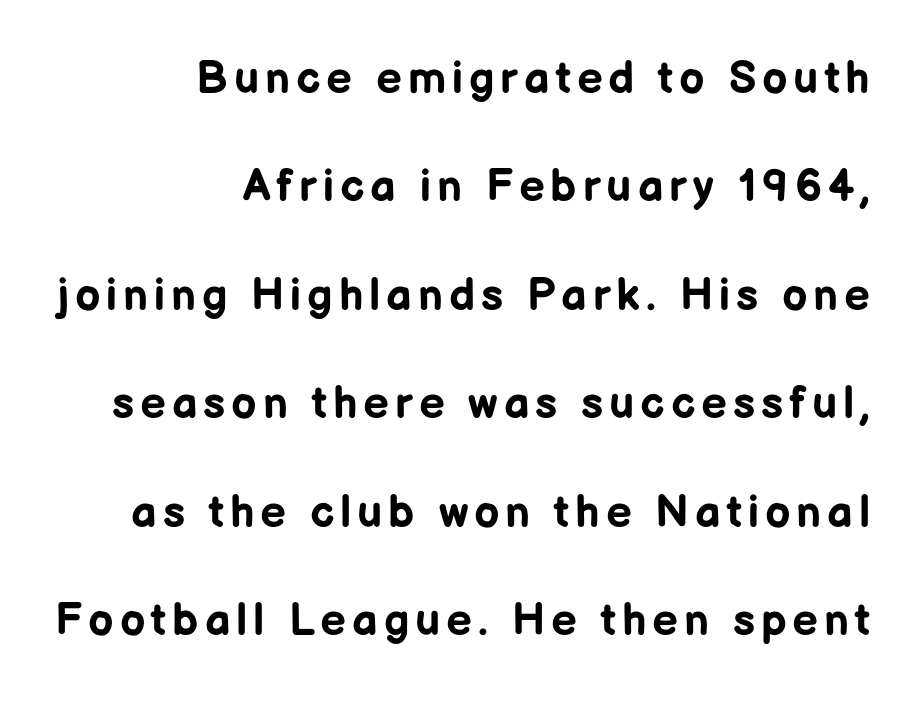
{"serif": "no", "italic": "no", "bold": "yes", "weight": "bold", "width": "normal", "stroke_contrast": "low", "x_height": "medium", "monospaced": "no", "underline": "no", "align": "right", "line_spacing": "loose", "line_spacing_ratio": 2.41, "glyph_px": 45}
